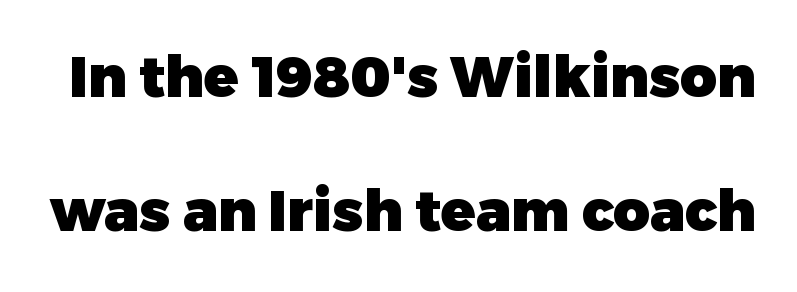
Q: Is the text bold? A: Yes.
Q: Is the text italic (slanted)? A: No, it is upright.
Q: Is the typeface a serif or a sans-serif typeface? A: Sans-serif.
Q: Is the text underlined? A: No.
Q: Is the spacing between letters normal or unusually wide? A: Normal.
Q: Is the spacing between lines tight, normal or loose? A: Loose.
Q: Width (condensed, normal, or wide)? A: Normal.
Q: Stroke contrast? A: Low.
Q: x-height? A: Medium.
Q: Monospaced? A: No.
